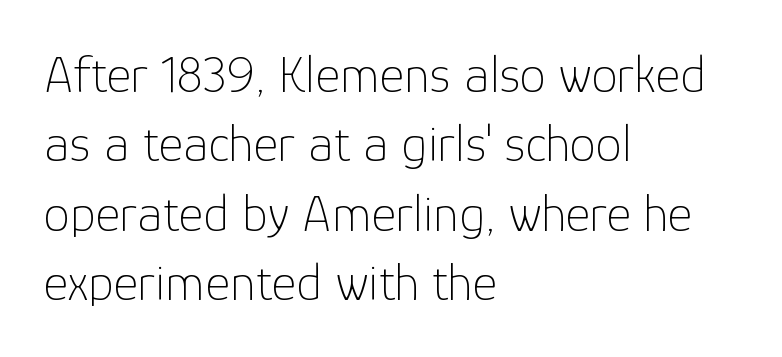
The vertical gap from one line to the next is medium. Each letter keeps its own natural width here, so spacing adapts to shape. This sample uses an upright cut, with every glyph sitting square on the baseline. Ink coverage per letter is moderate at most. Does the type have serifs? No, each stem ends abruptly.
